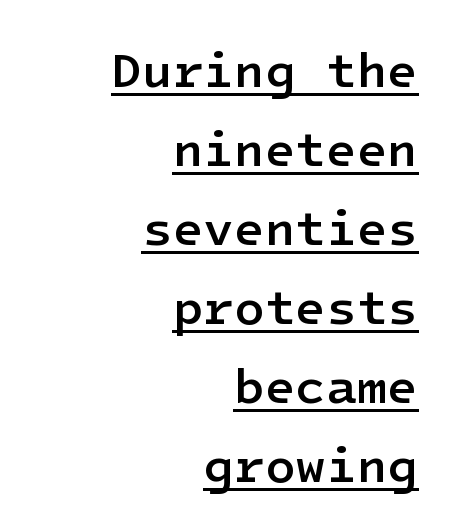
{"serif": "no", "italic": "no", "bold": "semi", "weight": "semibold", "width": "normal", "stroke_contrast": "low", "x_height": "medium", "underline": "yes", "align": "right", "line_spacing": "normal", "line_spacing_ratio": 1.58, "letter_spacing": "normal", "letter_spacing_em": 0.0, "glyph_px": 50}
